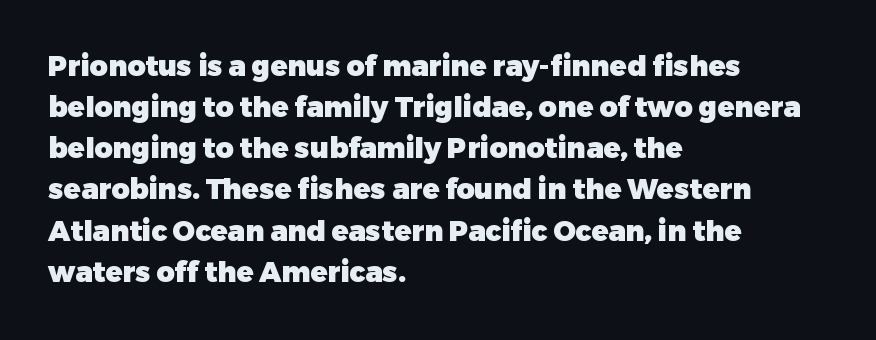
{"serif": "no", "italic": "no", "bold": "yes", "weight": "heavy", "width": "normal", "stroke_contrast": "low", "x_height": "medium", "monospaced": "no", "underline": "no", "align": "left", "line_spacing": "normal", "line_spacing_ratio": 1.47, "letter_spacing": "normal", "letter_spacing_em": 0.0, "glyph_px": 28}
